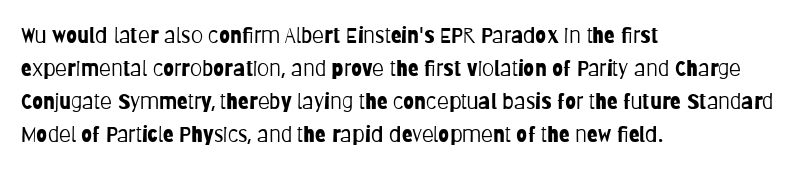
In terms of leading, this rendering sits right in the middle. Quick note: not italic, upright. Stems here are at most as thick as an everyday book face. Letter spacing: default.
